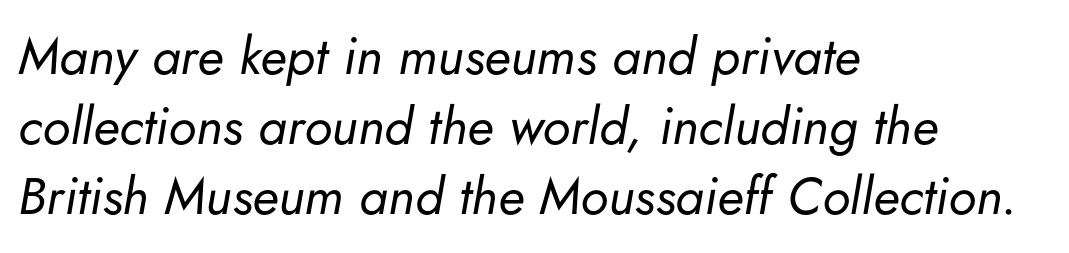
{"italic": "yes", "lean": "right", "slant_degrees": 5, "bold": "no", "weight": "regular", "width": "normal", "stroke_contrast": "low", "x_height": "small", "monospaced": "no", "underline": "no", "align": "left", "line_spacing": "normal", "line_spacing_ratio": 1.35, "letter_spacing": "normal", "letter_spacing_em": 0.0, "glyph_px": 52}
